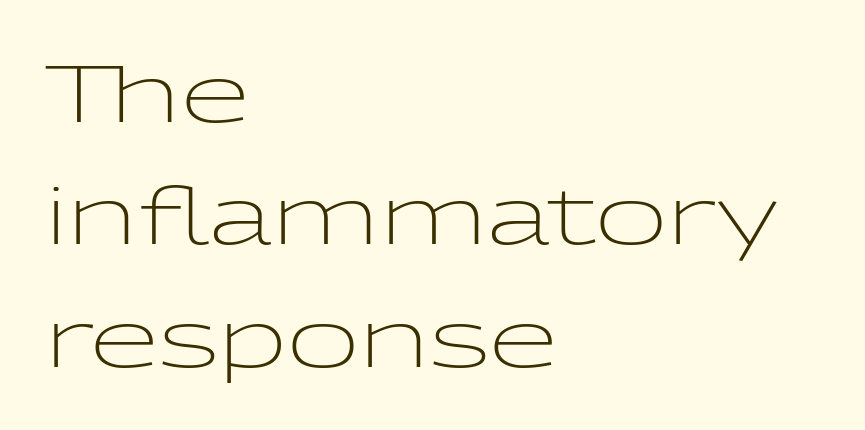
The image shows 79 px light, wide sans-serif type, upright; set left-aligned, normal line spacing (1.55x), normal letter spacing, not underlined; low stroke contrast and a medium x-height.
